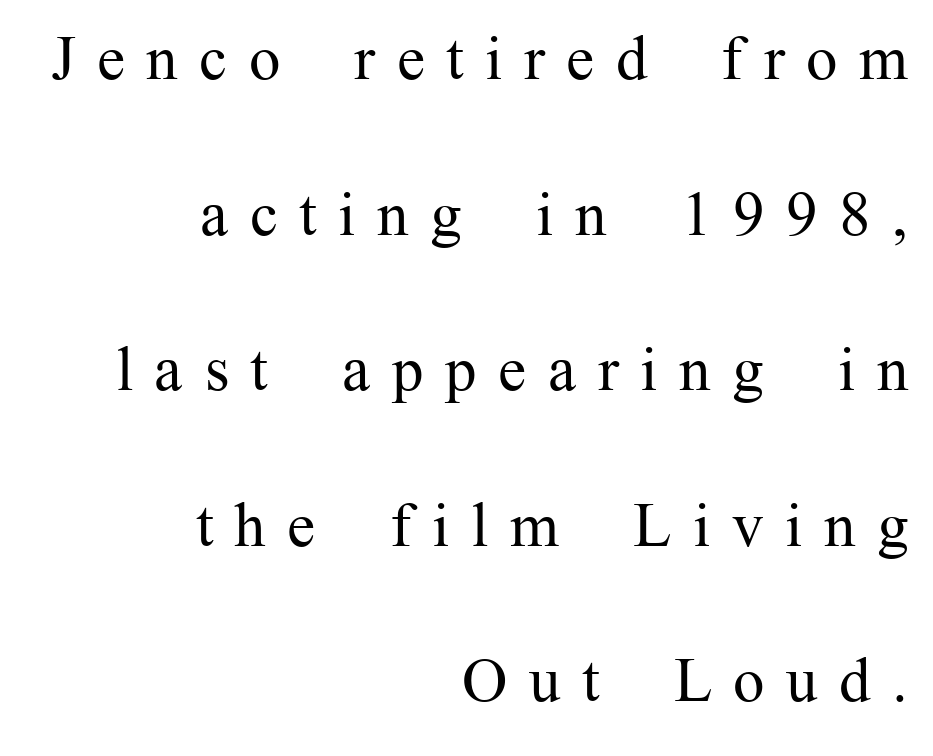
The space beneath each line is pristine and unruled. No heavy texture on the line: the type isn't bold. The letters stand upright; this is a roman face. What stands out about the letter spacing? Its width — letters are far apart. Check where the strokes stop: tiny serifs finish them off.
